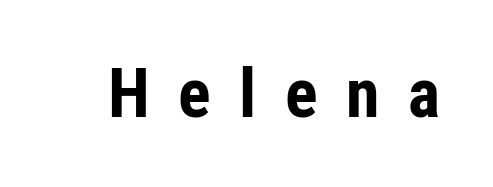
The image shows 68 px bold, condensed sans-serif type, upright; set unusually wide letter spacing (+0.42 em), not underlined; low stroke contrast and a medium x-height.
